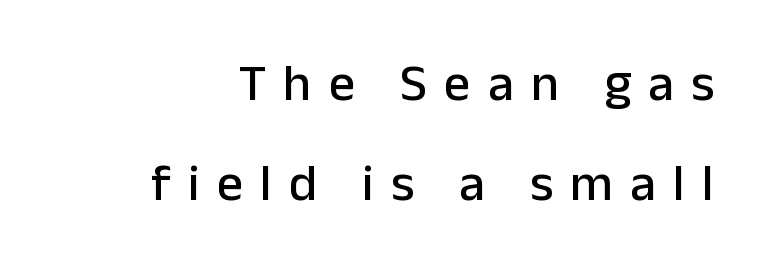
A student would call this right alignment; a typographer would say flush right, rag left. The letters advance in unequal steps, a hallmark of proportional type. Ascenders rise straight up at ninety degrees. Font category for this specimen: sans-serif. Someone cranked the tracking dial way up on this one.
